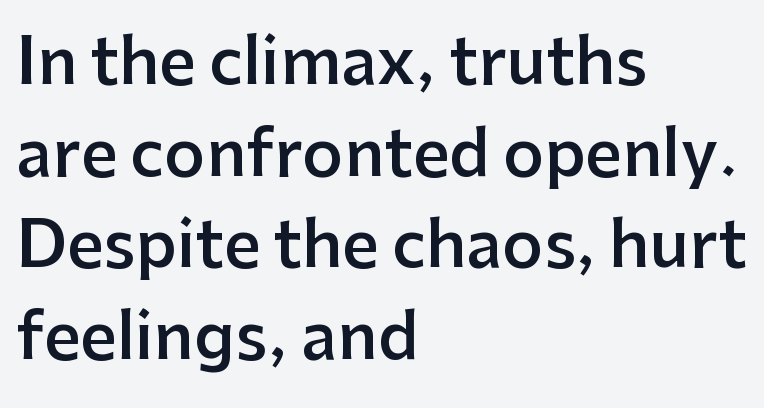
The image shows 64 px semibold sans-serif type, upright; set left-aligned, normal line spacing (1.43x), normal letter spacing, not underlined; low stroke contrast and a medium x-height.
